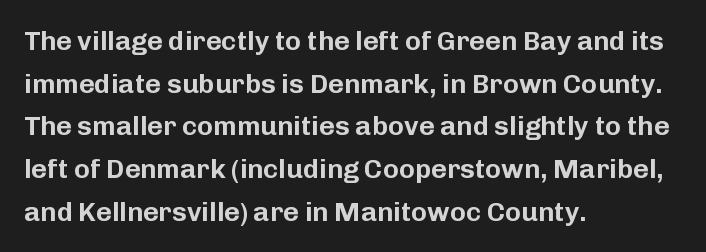
The image shows 27 px text type, upright; set left-aligned, normal line spacing (1.58x), normal letter spacing, not underlined.
